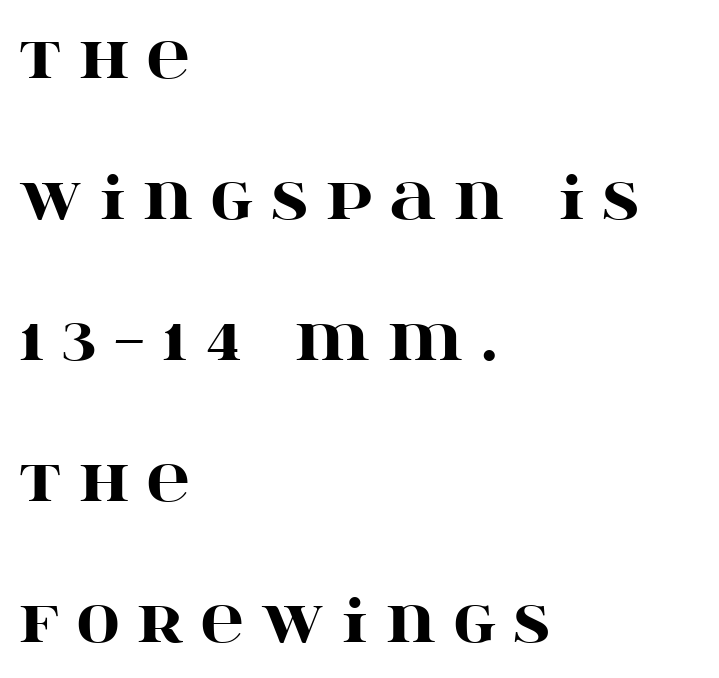
Set as a true bold cut, around the 700 mark. Unlike italic type, these characters show no tilt at all. The letters advance in unequal steps, a hallmark of proportional type. Casual observation: everything's shoved over to the left. The space beneath each line is pristine and unruled.
